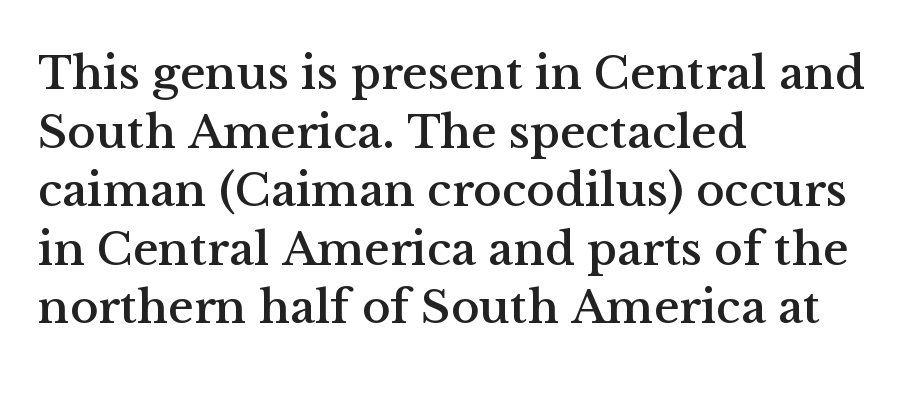
{"serif": "yes", "italic": "no", "width": "normal", "stroke_contrast": "medium", "x_height": "medium", "monospaced": "no", "underline": "no", "align": "left", "line_spacing_ratio": 1.22, "letter_spacing": "normal", "letter_spacing_em": 0.0, "glyph_px": 48}
